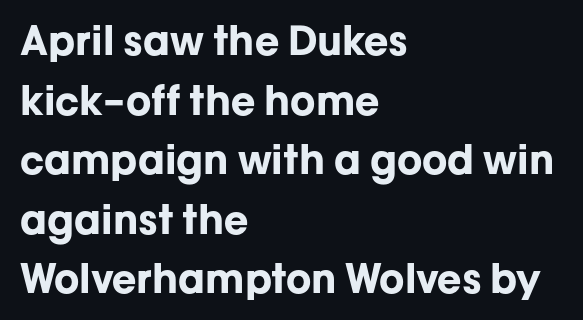
The image shows 40 px bold sans-serif type, upright; set left-aligned, normal line spacing (1.49x), normal letter spacing, not underlined; low stroke contrast and a medium x-height.
